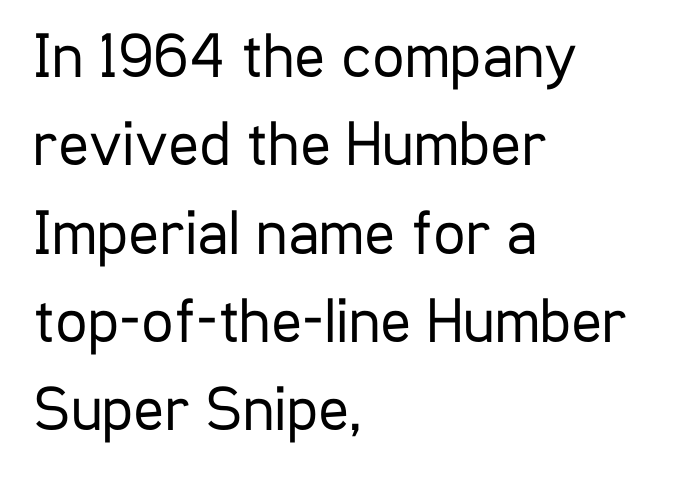
These lines are rendered in a variable-pitch font. Nobody touched the tracking dial on this one. Has an underline been added? It has not. Characters remain perfectly vertical along every line.
